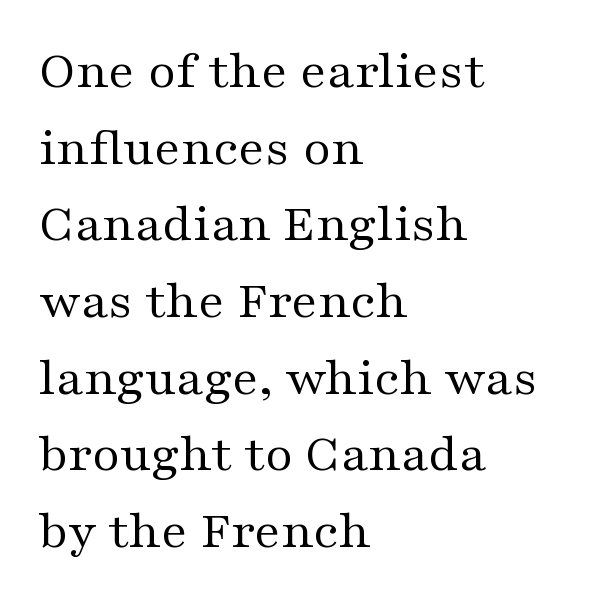
{"serif": "yes", "italic": "no", "bold": "no", "weight": "regular", "width": "wide", "stroke_contrast": "medium", "x_height": "medium", "monospaced": "no", "underline": "no", "align": "left", "line_spacing": "normal", "line_spacing_ratio": 1.42, "letter_spacing": "normal", "letter_spacing_em": 0.0, "glyph_px": 54}
